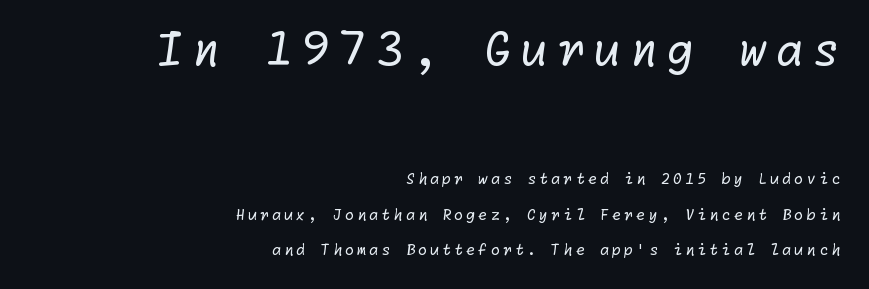
The image shows 45 px regular-weight sans-serif type; set right-aligned, loose line spacing (2.38x), not underlined; the first (top) block is 3.0x larger; low stroke contrast and a medium x-height.
